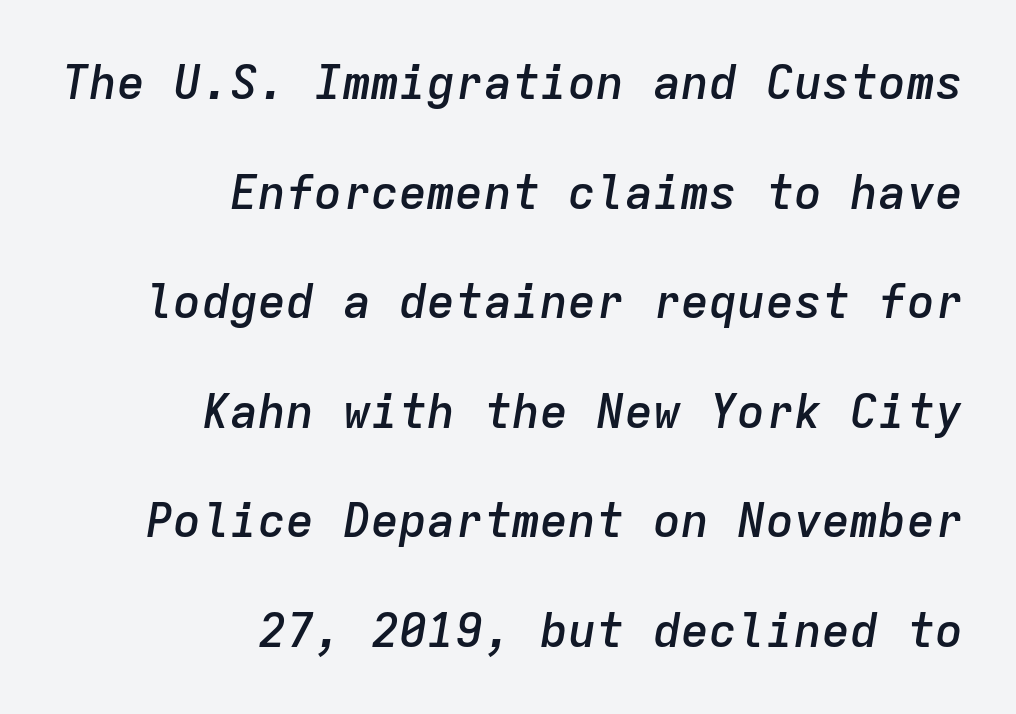
{"italic": "yes", "lean": "right", "slant_degrees": 9, "bold": "semi", "weight": "semibold", "width": "normal", "stroke_contrast": "low", "x_height": "medium", "monospaced": "yes", "underline": "no", "align": "right", "line_spacing": "loose", "line_spacing_ratio": 2.33, "letter_spacing": "normal", "letter_spacing_em": 0.0, "glyph_px": 47}
